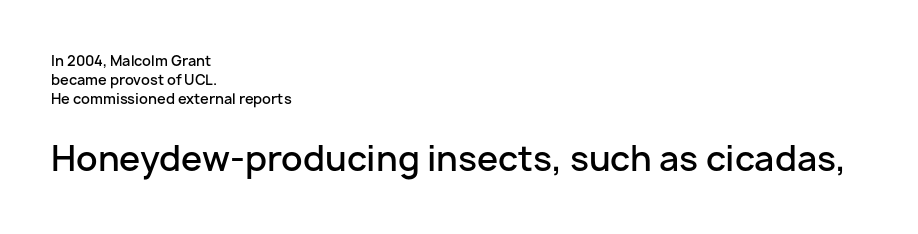
Check under the words: just untouched page. What kind of face is this? One without serifs — a sans. Looks like regular typesetting: each glyph gets only the width it needs. The rag falls on the right side of this text block. These lines sit exactly where default settings would place them.
